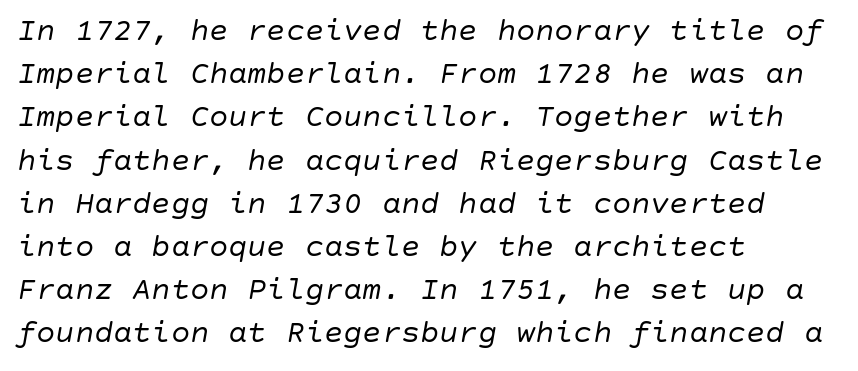
The image shows 32 px regular-weight type, italic (leaning right); set left-aligned, normal line spacing (1.35x), normal letter spacing, not underlined; low stroke contrast and a large x-height.
